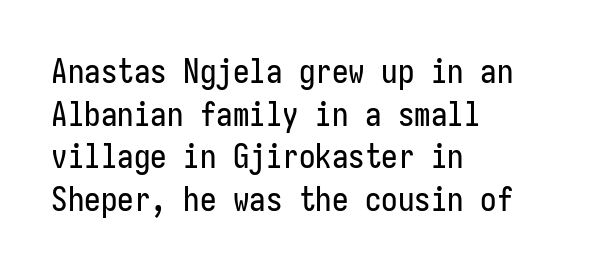
{"serif": "no", "italic": "no", "width": "condensed", "stroke_contrast": "low", "x_height": "medium", "underline": "no", "align": "left", "line_spacing": "normal", "line_spacing_ratio": 1.29, "letter_spacing": "normal", "letter_spacing_em": 0.0, "glyph_px": 33}
